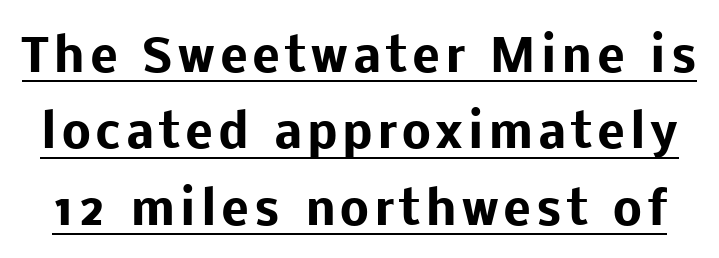
{"serif": "no", "italic": "no", "bold": "yes", "weight": "heavy", "width": "normal", "stroke_contrast": "low", "x_height": "medium", "monospaced": "no", "underline": "yes", "line_spacing": "normal", "line_spacing_ratio": 1.66, "glyph_px": 46}
